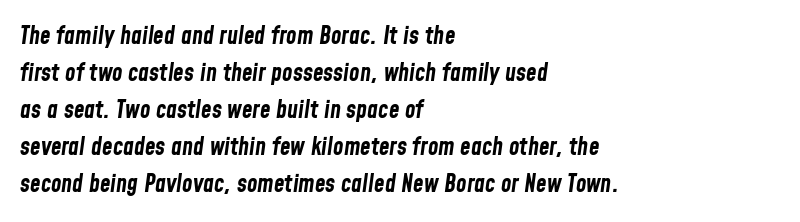
Q: Is the text bold? A: Yes.
Q: Is the text italic (slanted)? A: Yes, it leans right by about 8 degrees.
Q: Is the text underlined? A: No.
Q: How is the paragraph aligned? A: Left-aligned.
Q: Is the spacing between letters normal or unusually wide? A: Normal.
Q: Is the spacing between lines tight, normal or loose? A: Normal.
